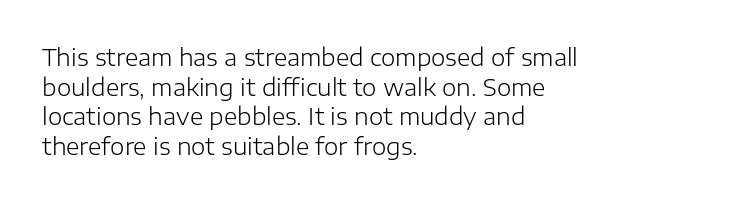
{"italic": "no", "bold": "no", "underline": "no", "align": "left", "line_spacing": "normal", "line_spacing_ratio": 1.29, "letter_spacing": "normal", "letter_spacing_em": 0.0, "glyph_px": 23}
